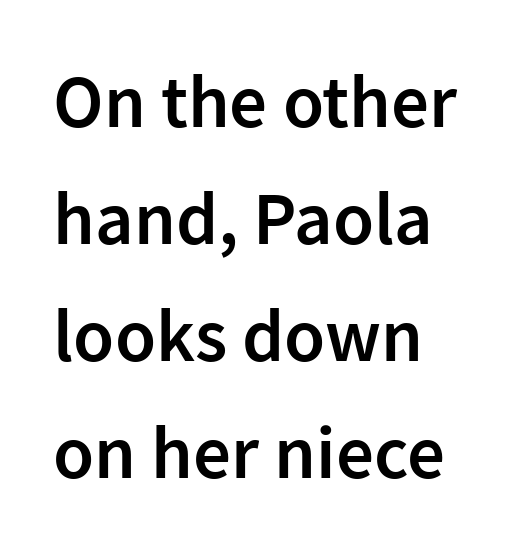
Q: Is the text bold? A: Semi-bold.
Q: Is the text italic (slanted)? A: No, it is upright.
Q: Is the typeface a serif or a sans-serif typeface? A: Sans-serif.
Q: Is the text underlined? A: No.
Q: How is the paragraph aligned? A: Left-aligned.
Q: Is the spacing between letters normal or unusually wide? A: Normal.
Q: Is the spacing between lines tight, normal or loose? A: Normal.
Q: Width (condensed, normal, or wide)? A: Normal.
Q: Stroke contrast? A: Low.
Q: x-height? A: Medium.
Q: Monospaced? A: No.
